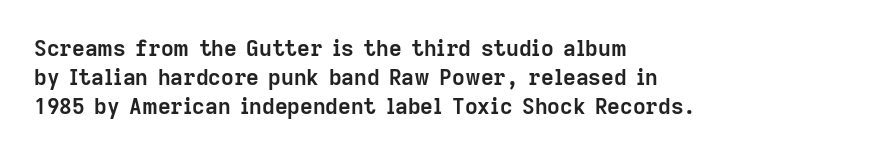
Q: Is the text bold? A: Yes.
Q: Is the text italic (slanted)? A: No, it is upright.
Q: Is the text underlined? A: No.
Q: How is the paragraph aligned? A: Left-aligned.
Q: Is the spacing between letters normal or unusually wide? A: Normal.
Q: Is the spacing between lines tight, normal or loose? A: Normal.
